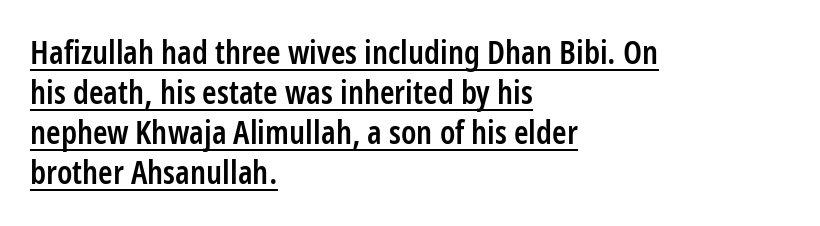
Q: Is the text bold? A: Semi-bold.
Q: Is the text italic (slanted)? A: No, it is upright.
Q: Is the typeface a serif or a sans-serif typeface? A: Sans-serif.
Q: Is the text underlined? A: Yes.
Q: How is the paragraph aligned? A: Left-aligned.
Q: Is the spacing between letters normal or unusually wide? A: Normal.
Q: Width (condensed, normal, or wide)? A: Condensed.
Q: Stroke contrast? A: Low.
Q: x-height? A: Medium.
Q: Monospaced? A: No.
